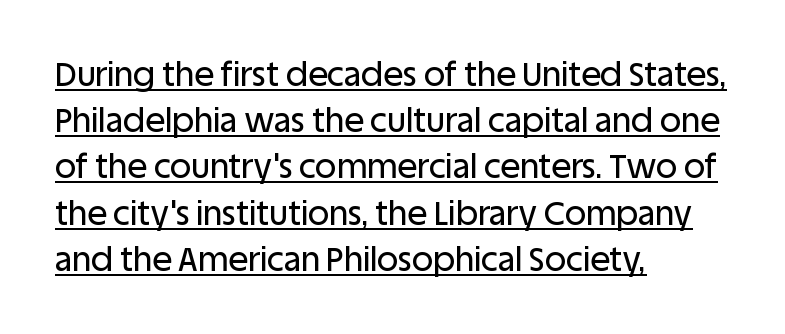
These lines are rendered in a variable-pitch font. Nobody touched the tracking dial on this one. To sum up the face: it is a sans, with no serifs. Check the space under the baseline: a stroke is drawn there. The letters stand straight up with perfectly vertical stems.
